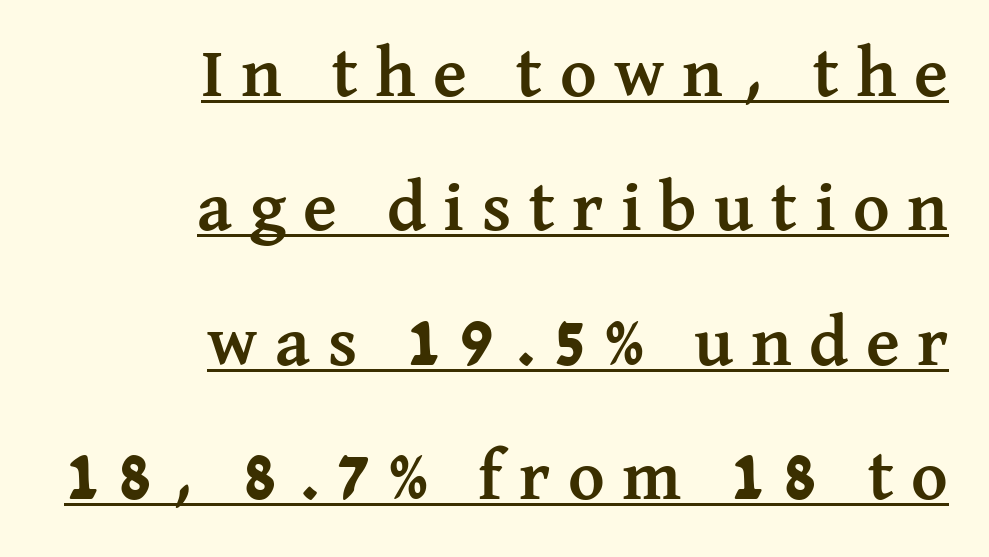
Thick stems and heavy bowls — unmistakably bold. This sample trades compactness for vertical openness between lines. The rendering shows small feet on the letterforms — a serif design. Think of a printed novel: that variable character pitch is what you see here. Leftover space on each line is placed entirely before the opening word. Honestly, the letter spacing is so wide it's the main thing you notice.
